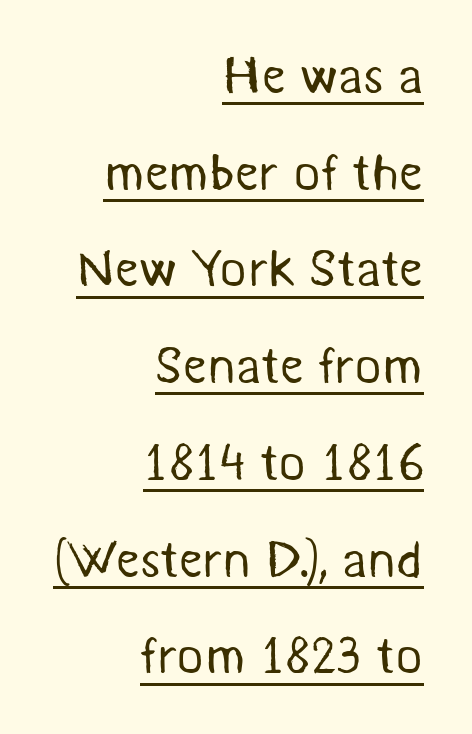
Q: Is the text bold? A: No.
Q: Is the typeface a serif or a sans-serif typeface? A: Sans-serif.
Q: Is the text underlined? A: Yes.
Q: How is the paragraph aligned? A: Right-aligned.
Q: Is the spacing between letters normal or unusually wide? A: Normal.
Q: Width (condensed, normal, or wide)? A: Normal.
Q: Stroke contrast? A: Medium.
Q: x-height? A: Medium.
Q: Monospaced? A: No.
